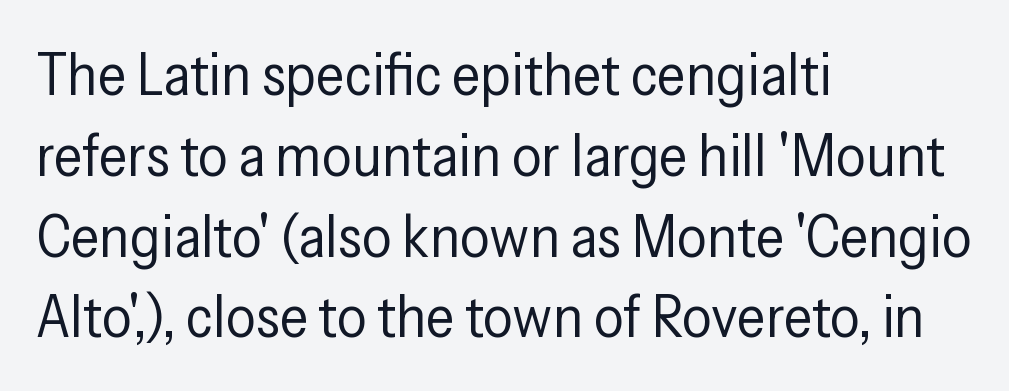
The image shows 59 px regular-weight, condensed sans-serif type, upright; set left-aligned, normal line spacing (1.37x), normal letter spacing, not underlined; low stroke contrast and a medium x-height.
